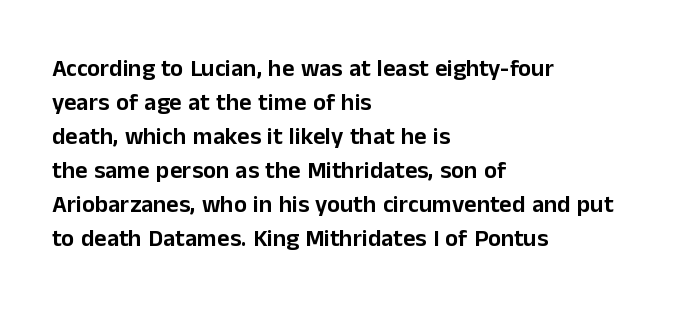
Q: Is the text italic (slanted)? A: No, it is upright.
Q: Is the text underlined? A: No.
Q: How is the paragraph aligned? A: Left-aligned.
Q: Is the spacing between letters normal or unusually wide? A: Normal.
Q: Is the spacing between lines tight, normal or loose? A: Normal.
